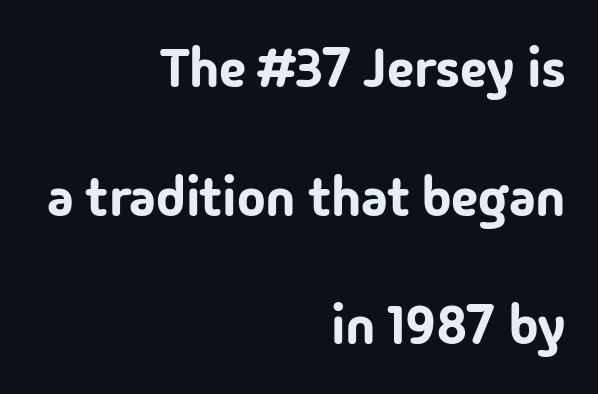
Underlining? Definitely not there. If you measured baseline to baseline, you'd find a long distance. How are the letters spaced? Ordinarily, with no added tracking. The typography opts for an upright posture over an oblique one. Every row of glyphs terminates at an identical x-position on the right.
